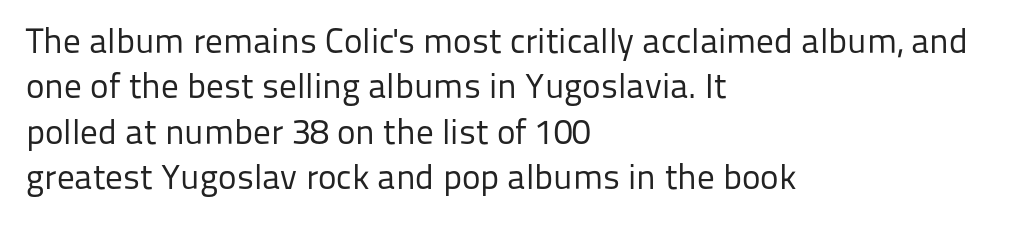
{"serif": "no", "italic": "no", "bold": "no", "weight": "regular", "width": "normal", "stroke_contrast": "low", "x_height": "medium", "monospaced": "no", "underline": "no", "align": "left", "line_spacing": "normal", "line_spacing_ratio": 1.3, "letter_spacing": "normal", "letter_spacing_em": 0.0, "glyph_px": 35}
